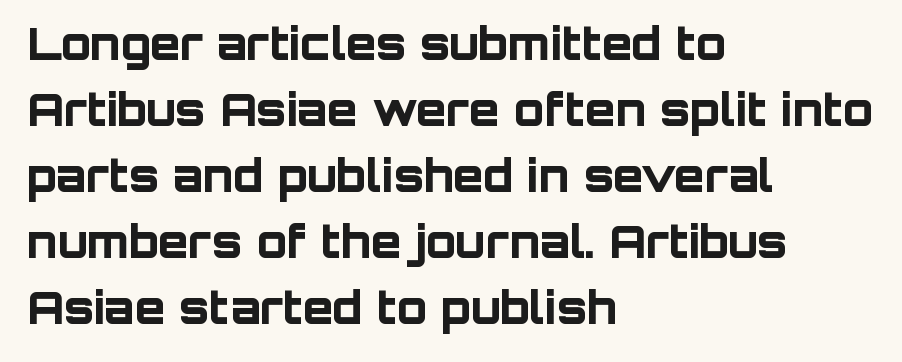
{"serif": "no", "italic": "no", "bold": "yes", "weight": "bold", "width": "normal", "stroke_contrast": "low", "x_height": "large", "monospaced": "no", "underline": "no", "align": "left", "line_spacing": "normal", "line_spacing_ratio": 1.5, "letter_spacing": "normal", "letter_spacing_em": 0.0, "glyph_px": 44}
